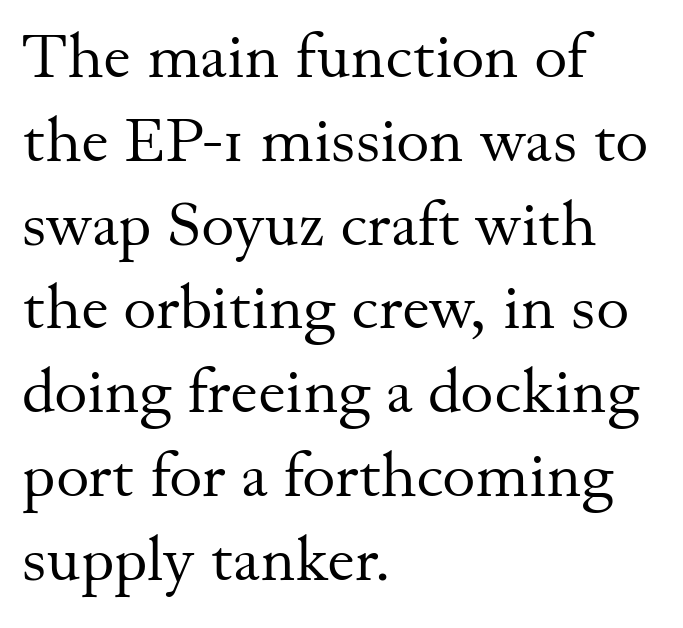
The image shows 63 px regular-weight serif type, upright; set left-aligned, normal line spacing (1.33x), normal letter spacing, not underlined; medium stroke contrast and a small x-height.
